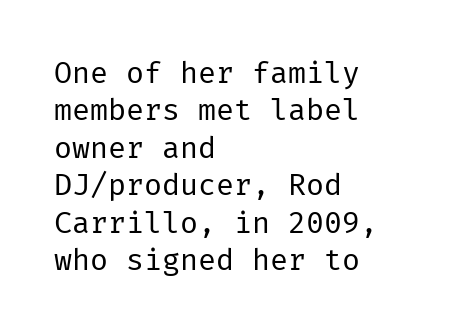
Q: Is the text bold? A: No.
Q: Is the text italic (slanted)? A: No, it is upright.
Q: Is the typeface a serif or a sans-serif typeface? A: Sans-serif.
Q: Is the text underlined? A: No.
Q: How is the paragraph aligned? A: Left-aligned.
Q: Is the spacing between letters normal or unusually wide? A: Normal.
Q: Is the spacing between lines tight, normal or loose? A: Normal.
Q: Width (condensed, normal, or wide)? A: Normal.
Q: Stroke contrast? A: Low.
Q: x-height? A: Medium.
